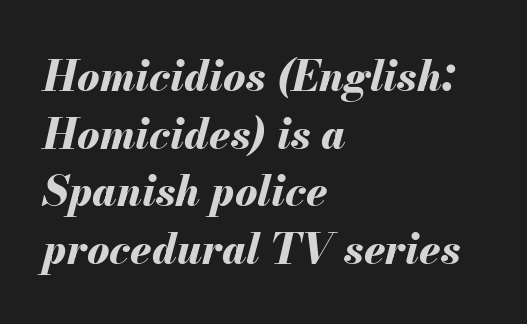
{"italic": "yes", "lean": "right", "slant_degrees": 13, "bold": "yes", "weight": "bold", "width": "normal", "stroke_contrast": "medium", "x_height": "small", "monospaced": "no", "underline": "no", "align": "left", "line_spacing": "normal", "line_spacing_ratio": 1.37, "letter_spacing": "normal", "letter_spacing_em": 0.0, "glyph_px": 42}
